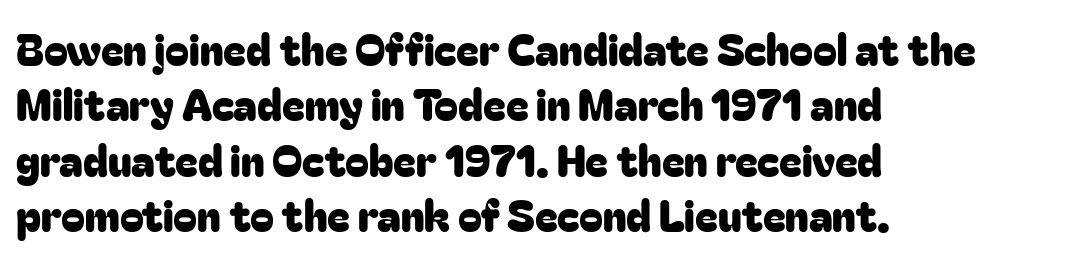
{"serif": "no", "italic": "no", "width": "normal", "stroke_contrast": "low", "x_height": "medium", "monospaced": "no", "underline": "no", "align": "left", "line_spacing": "normal", "line_spacing_ratio": 1.29, "letter_spacing": "normal", "letter_spacing_em": 0.0, "glyph_px": 43}
